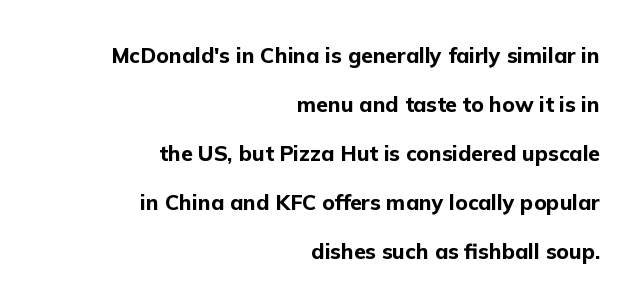
{"italic": "no", "bold": "yes", "underline": "no", "align": "right", "line_spacing": "loose", "line_spacing_ratio": 2.33, "letter_spacing": "normal", "letter_spacing_em": 0.0, "glyph_px": 21}
